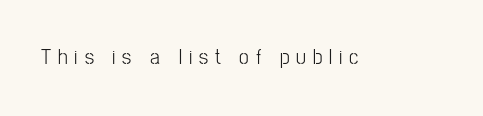
The image shows 22 px text type, upright; set unusually wide letter spacing (+0.31 em), not underlined.
